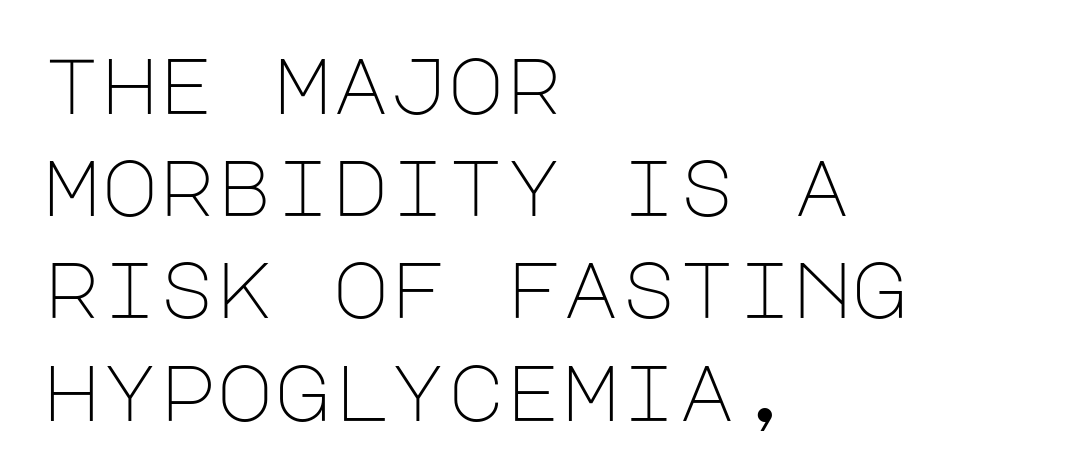
{"serif": "no", "italic": "no", "bold": "no", "weight": "light", "width": "normal", "stroke_contrast": "low", "x_height": "large", "underline": "no", "align": "left", "line_spacing": "normal", "line_spacing_ratio": 1.31, "letter_spacing": "normal", "letter_spacing_em": 0.0, "glyph_px": 78}
